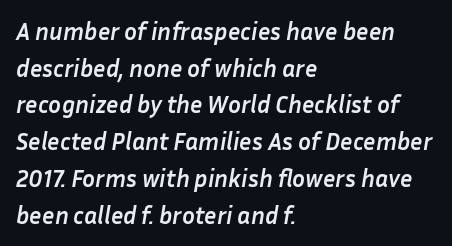
Slanted lettering throughout. The rendering anchors every line to the left-hand side. Letter spacing: default. One glance says typical: line gaps are just what's usual. The font is running at its bold setting. The space directly below the letters is spotless.
